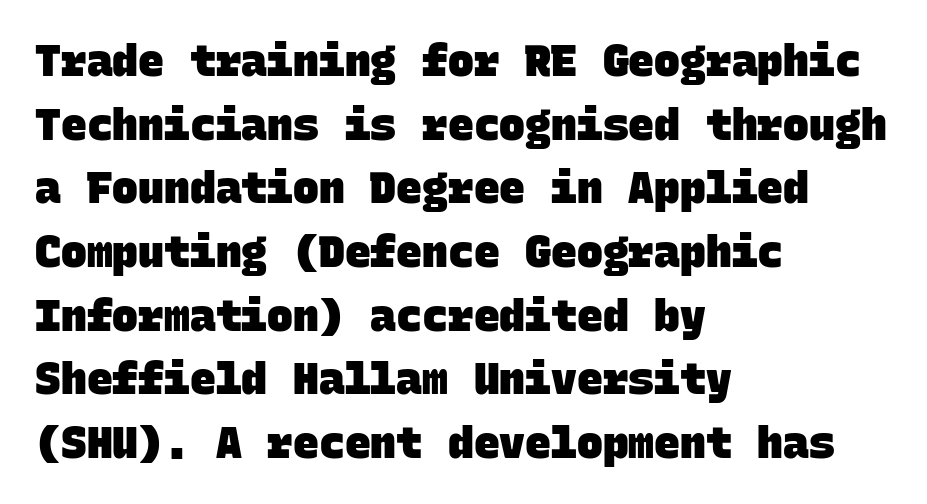
The image shows 43 px heavy sans-serif type, monospaced; set left-aligned, normal line spacing (1.48x), normal letter spacing, not underlined; low stroke contrast and a large x-height.
